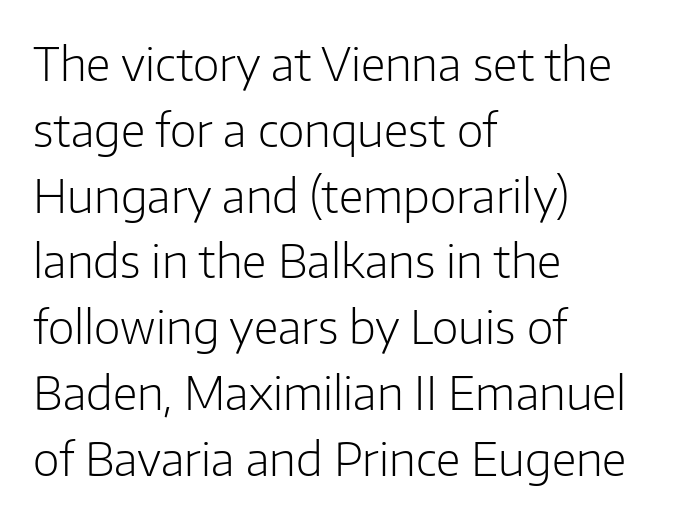
{"serif": "no", "italic": "no", "bold": "no", "weight": "light", "width": "normal", "stroke_contrast": "low", "x_height": "medium", "monospaced": "no", "underline": "no", "align": "left", "line_spacing": "normal", "line_spacing_ratio": 1.43, "letter_spacing": "normal", "letter_spacing_em": 0.0, "glyph_px": 46}
